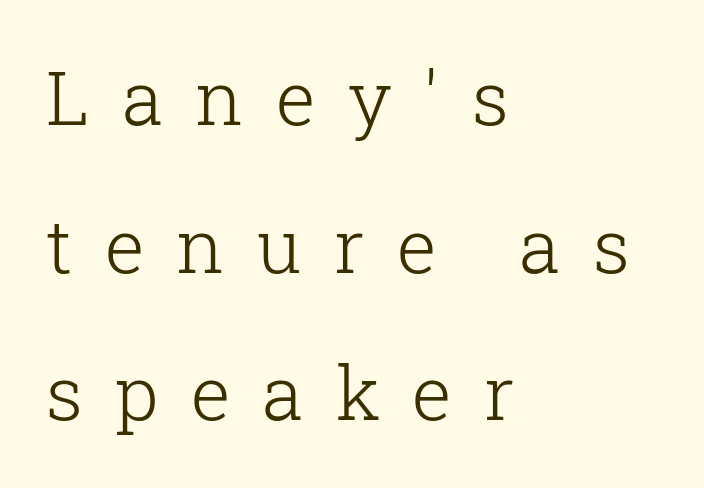
This sample has the flowing, uneven cadence of proportional lettering. The face used here is rendered with a markedly widened letterfit. Type style note: has serifs. The passage shown is not underscored anywhere.
